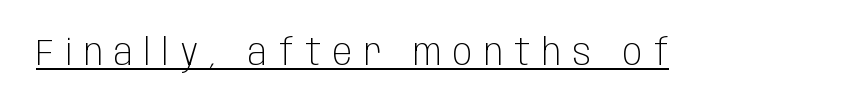
Is this a heavy cut? Hardly; it is regular or lighter. Note: no serifs on the glyphs. Unlike italic type, these characters show no tilt at all. The words here are underlined.
